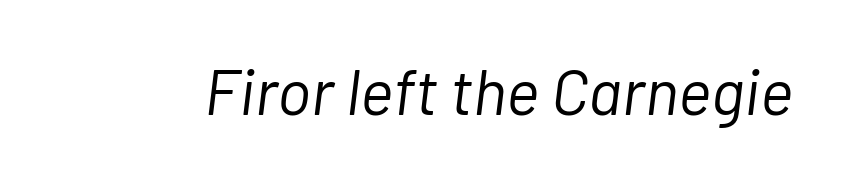
Just letters on the line, the space beneath them empty. Quick note: italic. Here the designer chose a conventional face with non-uniform glyph widths. Stem width sits at or under what a default text font uses. The type is set solid horizontally, with unmodified tracking.
